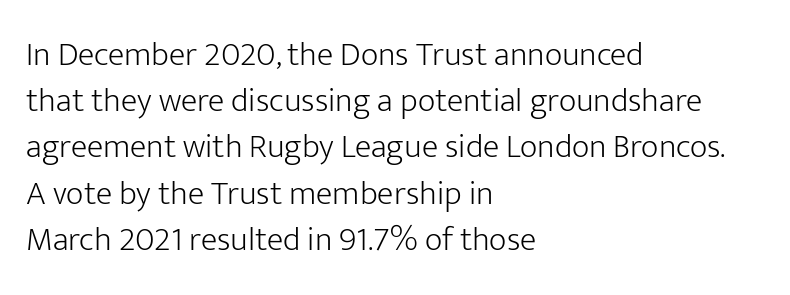
Q: Is the text bold? A: No.
Q: Is the text italic (slanted)? A: No, it is upright.
Q: Is the typeface a serif or a sans-serif typeface? A: Sans-serif.
Q: Is the text underlined? A: No.
Q: How is the paragraph aligned? A: Left-aligned.
Q: Is the spacing between letters normal or unusually wide? A: Normal.
Q: Is the spacing between lines tight, normal or loose? A: Normal.
Q: Width (condensed, normal, or wide)? A: Normal.
Q: Stroke contrast? A: Low.
Q: x-height? A: Medium.
Q: Monospaced? A: No.
